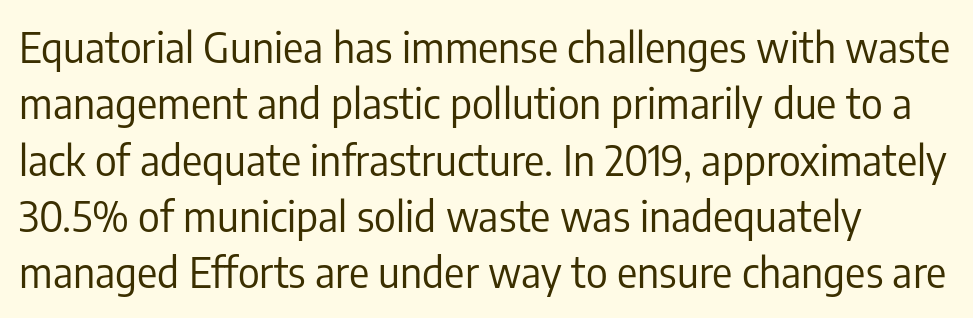
{"serif": "no", "italic": "no", "bold": "no", "weight": "regular", "width": "condensed", "stroke_contrast": "low", "x_height": "medium", "monospaced": "no", "underline": "no", "line_spacing": "normal", "line_spacing_ratio": 1.34, "letter_spacing": "normal", "letter_spacing_em": 0.0, "glyph_px": 42}
